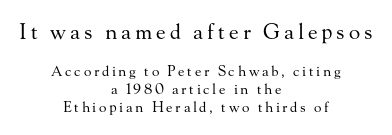
{"italic": "no", "bold": "no", "underline": "no", "align": "center", "line_spacing": "normal", "line_spacing_ratio": 1.28, "larger_block": "first", "size_ratio": 1.5, "glyph_px": 21}
